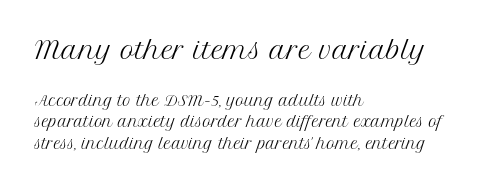
The image shows 24 px text type; set left-aligned, normal line spacing (1.56x), normal letter spacing, not underlined; the first (top) block is 1.71x larger.
